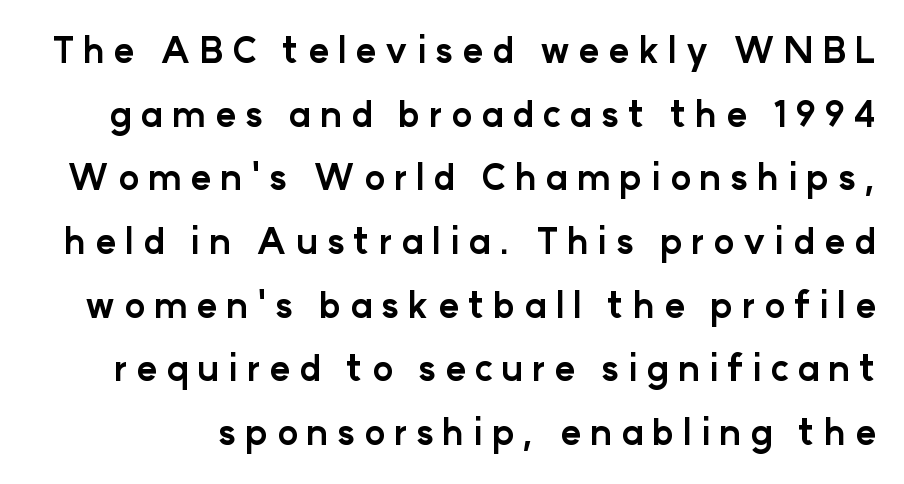
Q: Is the text bold? A: Yes.
Q: Is the text italic (slanted)? A: No, it is upright.
Q: Is the typeface a serif or a sans-serif typeface? A: Sans-serif.
Q: Is the text underlined? A: No.
Q: Is the spacing between letters normal or unusually wide? A: Unusually wide.
Q: Width (condensed, normal, or wide)? A: Normal.
Q: Stroke contrast? A: Low.
Q: x-height? A: Medium.
Q: Monospaced? A: No.
